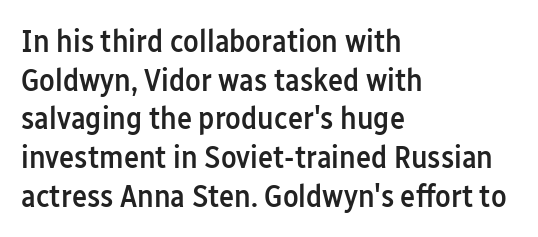
The image shows 32 px semibold, condensed sans-serif type, upright; set left-aligned, line spacing 1.21x, normal letter spacing, not underlined; low stroke contrast and a medium x-height.
